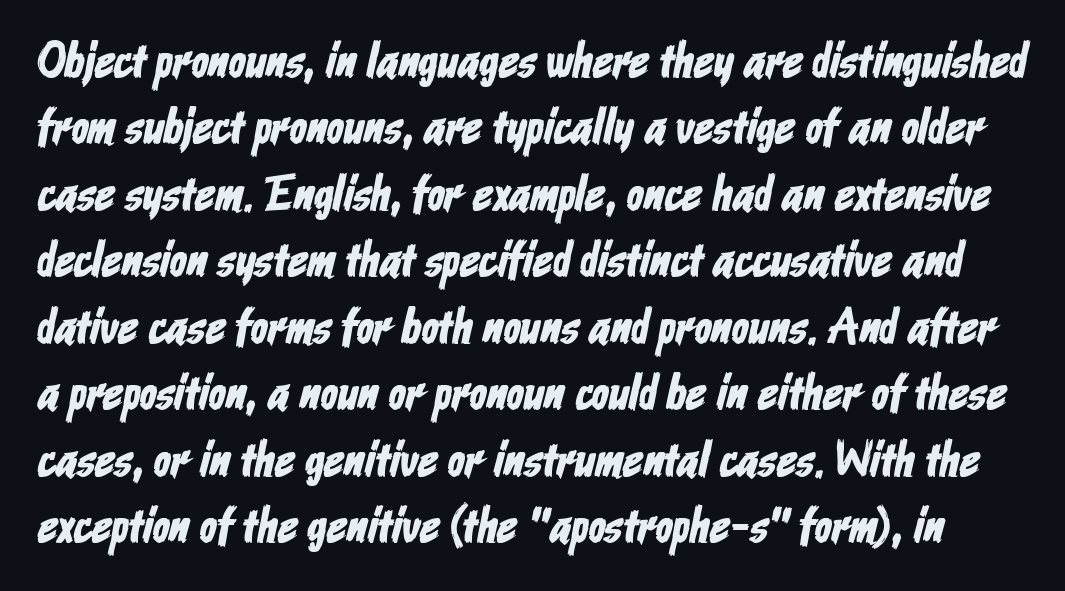
Q: Is the typeface a serif or a sans-serif typeface? A: Sans-serif.
Q: Is the text underlined? A: No.
Q: Is the spacing between letters normal or unusually wide? A: Normal.
Q: Is the spacing between lines tight, normal or loose? A: Normal.
Q: Width (condensed, normal, or wide)? A: Condensed.
Q: Stroke contrast? A: Low.
Q: x-height? A: Medium.
Q: Monospaced? A: No.
